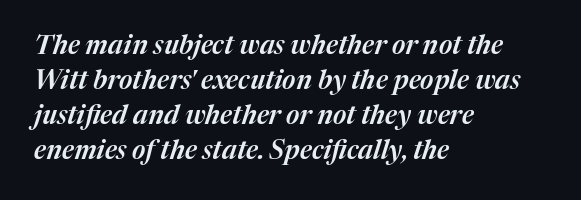
The image shows 26 px text type, italic (leaning right); set left-aligned, normal line spacing (1.34x), normal letter spacing, not underlined.
